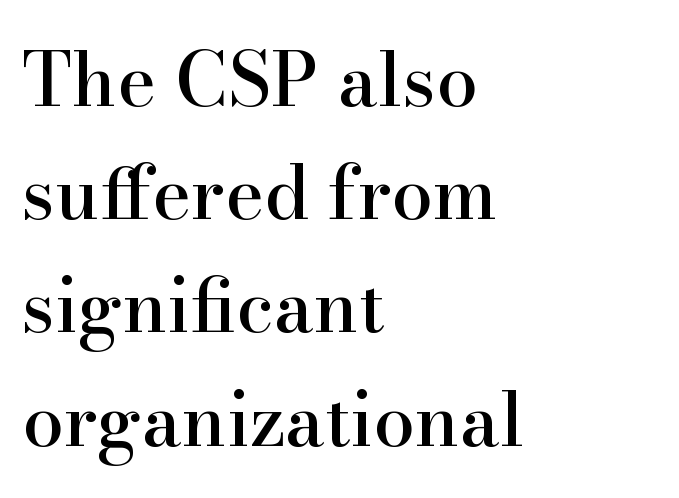
{"serif": "yes", "italic": "no", "width": "normal", "stroke_contrast": "high", "x_height": "small", "monospaced": "no", "underline": "no", "align": "left", "line_spacing": "normal", "line_spacing_ratio": 1.53, "letter_spacing": "normal", "letter_spacing_em": 0.0, "glyph_px": 74}
